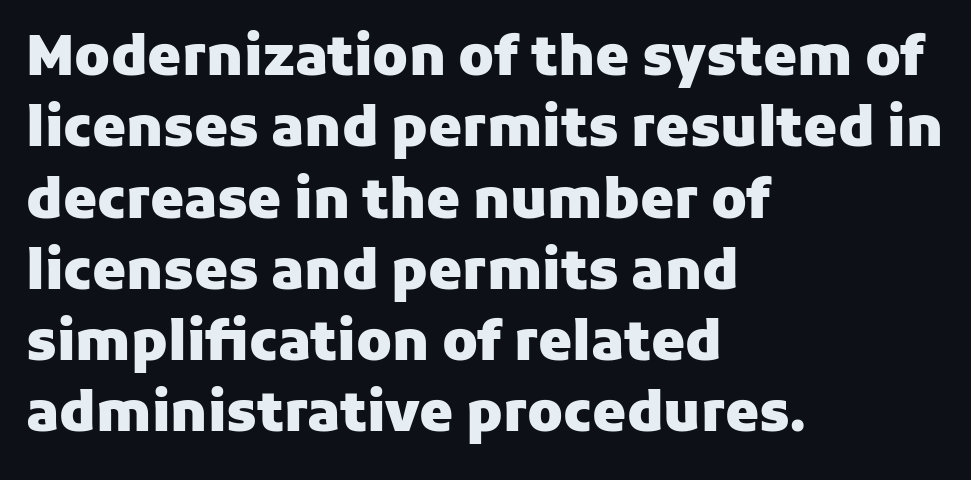
The image shows 54 px heavy sans-serif type, upright; set left-aligned, normal line spacing (1.32x), normal letter spacing, not underlined; low stroke contrast and a medium x-height.
